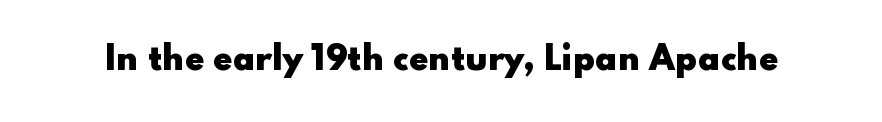
Q: Is the text bold? A: Yes.
Q: Is the text italic (slanted)? A: No, it is upright.
Q: Is the typeface a serif or a sans-serif typeface? A: Sans-serif.
Q: Is the text underlined? A: No.
Q: Is the spacing between letters normal or unusually wide? A: Normal.
Q: Width (condensed, normal, or wide)? A: Wide.
Q: Stroke contrast? A: Low.
Q: x-height? A: Small.
Q: Monospaced? A: No.
